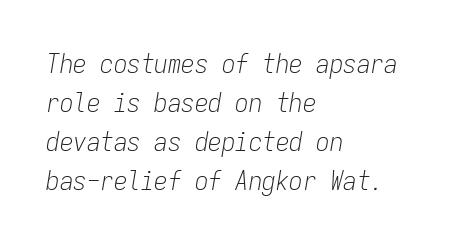
Q: Is the text bold? A: No.
Q: Is the text italic (slanted)? A: Yes, it leans right by about 9 degrees.
Q: Is the text underlined? A: No.
Q: How is the paragraph aligned? A: Left-aligned.
Q: Is the spacing between letters normal or unusually wide? A: Normal.
Q: Is the spacing between lines tight, normal or loose? A: Normal.
